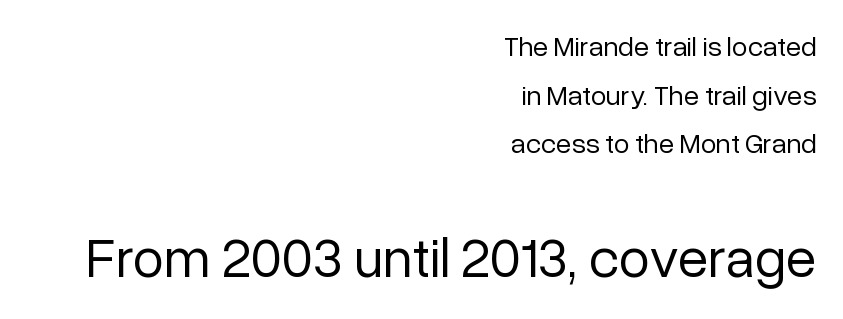
{"serif": "no", "italic": "no", "bold": "no", "weight": "regular", "width": "normal", "stroke_contrast": "low", "x_height": "medium", "monospaced": "no", "underline": "no", "align": "right", "line_spacing_ratio": 1.74, "letter_spacing": "normal", "letter_spacing_em": 0.0, "larger_block": "second", "size_ratio": 2.0, "glyph_px": 56}
